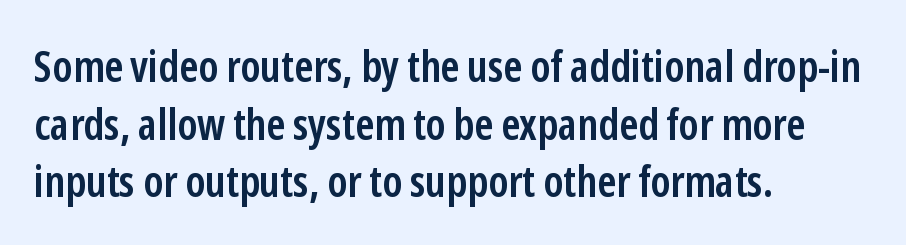
The image shows 44 px semibold, condensed sans-serif type, upright; set left-aligned, normal line spacing (1.31x), normal letter spacing, not underlined; low stroke contrast and a medium x-height.
